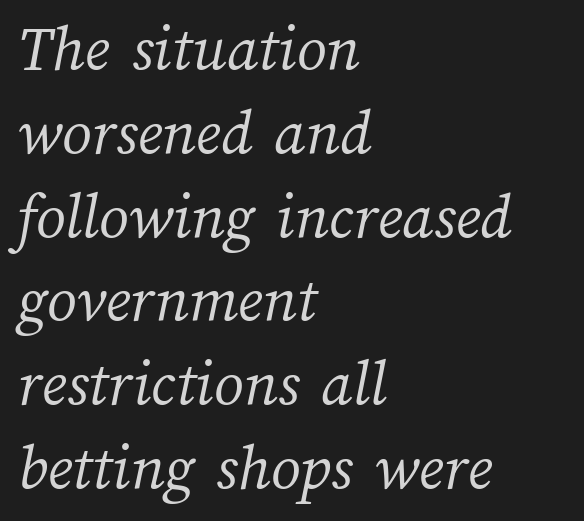
{"bold": "no", "weight": "light", "width": "normal", "stroke_contrast": "medium", "x_height": "medium", "monospaced": "no", "underline": "no", "align": "left", "line_spacing": "normal", "line_spacing_ratio": 1.27, "letter_spacing": "normal", "letter_spacing_em": 0.0, "glyph_px": 66}
